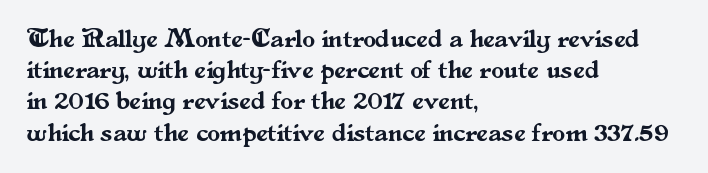
Q: Is the text italic (slanted)? A: No, it is upright.
Q: Is the text underlined? A: No.
Q: How is the paragraph aligned? A: Left-aligned.
Q: Is the spacing between letters normal or unusually wide? A: Normal.
